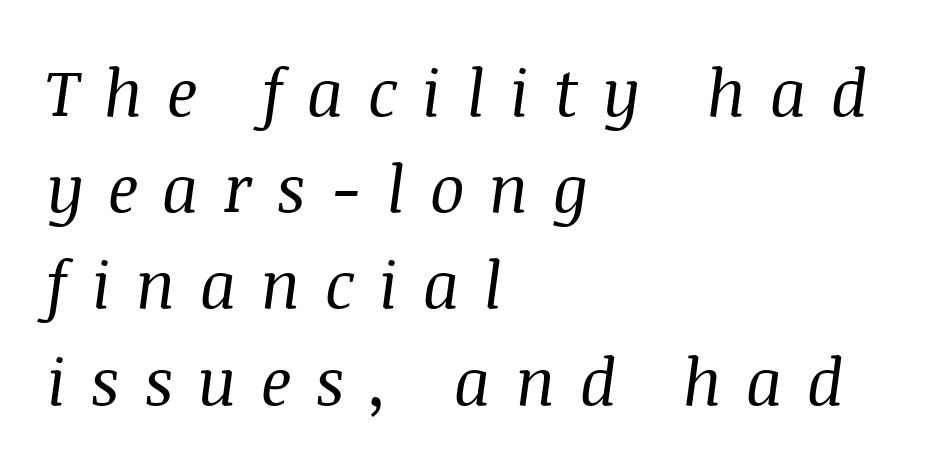
The image shows 65 px regular-weight serif type, italic (leaning right); set left-aligned, normal line spacing (1.48x), unusually wide letter spacing (+0.37 em), not underlined; medium stroke contrast and a large x-height.
